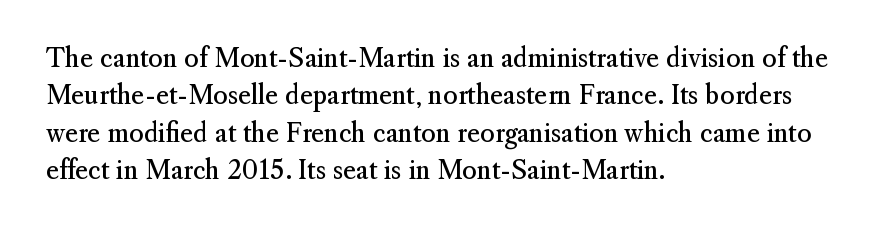
Q: Is the text bold? A: No.
Q: Is the text italic (slanted)? A: No, it is upright.
Q: Is the text underlined? A: No.
Q: How is the paragraph aligned? A: Left-aligned.
Q: Is the spacing between letters normal or unusually wide? A: Normal.
Q: Is the spacing between lines tight, normal or loose? A: Normal.
